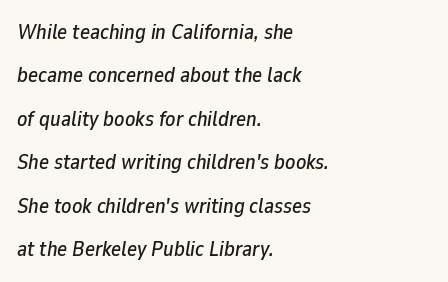
Q: Is the text italic (slanted)? A: Yes, it leans right by about 9 degrees.
Q: Is the text underlined? A: No.
Q: How is the paragraph aligned? A: Left-aligned.
Q: Is the spacing between letters normal or unusually wide? A: Normal.
Q: Is the spacing between lines tight, normal or loose? A: Loose.
